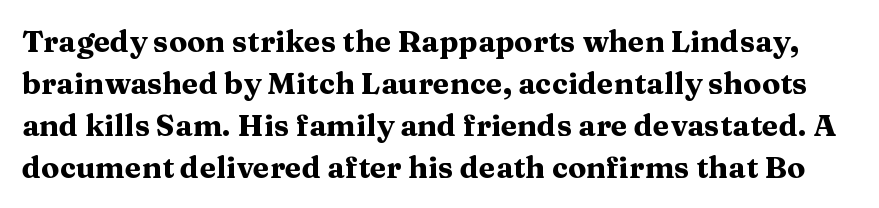
{"serif": "yes", "italic": "no", "bold": "yes", "weight": "heavy", "width": "wide", "stroke_contrast": "medium", "x_height": "medium", "monospaced": "no", "underline": "no", "line_spacing": "normal", "line_spacing_ratio": 1.4, "letter_spacing": "normal", "letter_spacing_em": 0.0, "glyph_px": 30}
